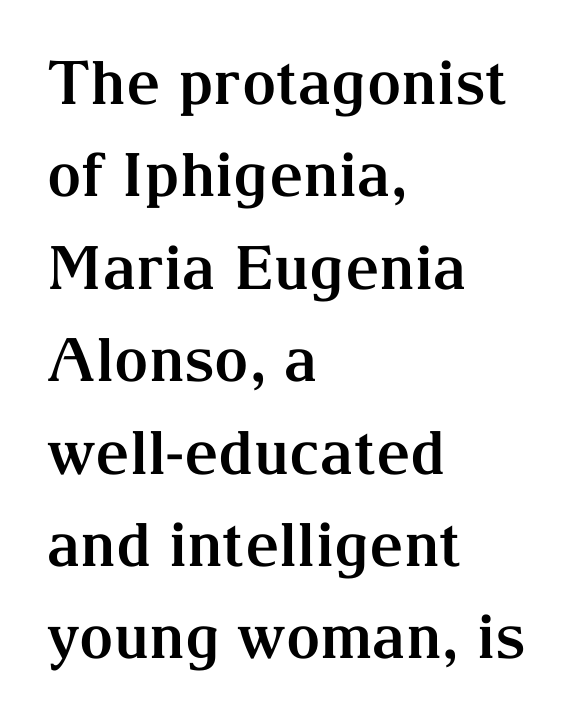
{"serif": "yes", "italic": "no", "bold": "yes", "weight": "bold", "width": "normal", "stroke_contrast": "medium", "x_height": "medium", "monospaced": "no", "underline": "no", "align": "left", "line_spacing": "normal", "line_spacing_ratio": 1.54, "letter_spacing": "normal", "letter_spacing_em": 0.0, "glyph_px": 60}
